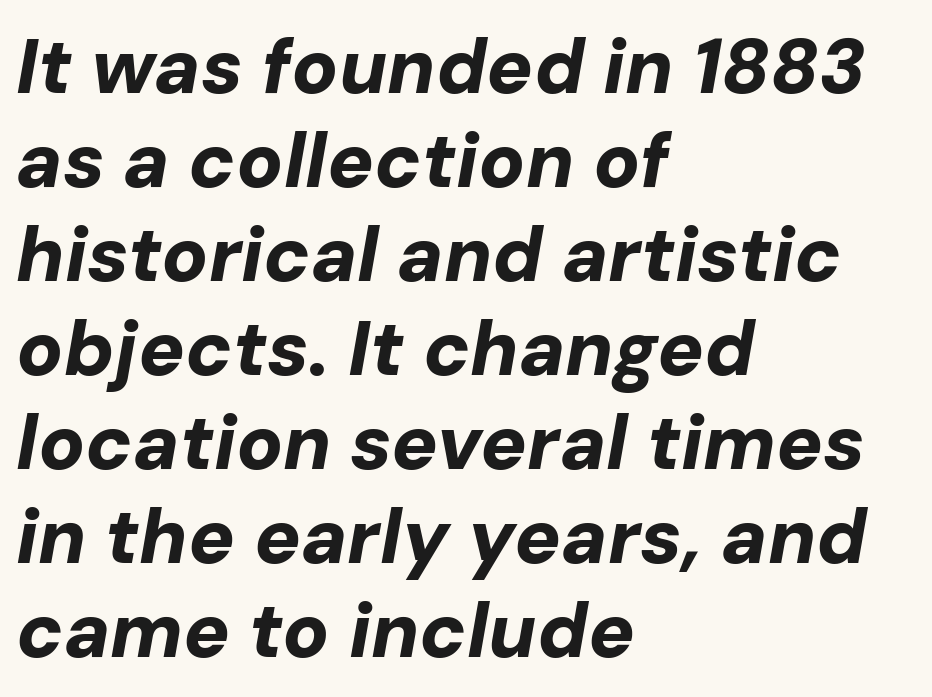
The image shows 77 px bold type, italic (leaning right); set left-aligned, line spacing 1.22x, normal letter spacing, not underlined; low stroke contrast and a medium x-height.
